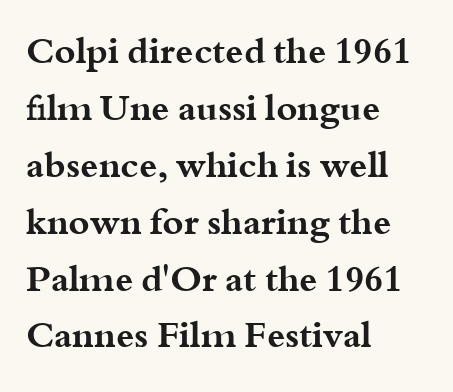
{"serif": "yes", "italic": "no", "bold": "yes", "weight": "bold", "width": "wide", "stroke_contrast": "medium", "x_height": "small", "monospaced": "no", "underline": "no", "align": "left", "line_spacing": "normal", "line_spacing_ratio": 1.58, "letter_spacing": "normal", "letter_spacing_em": 0.0, "glyph_px": 36}
